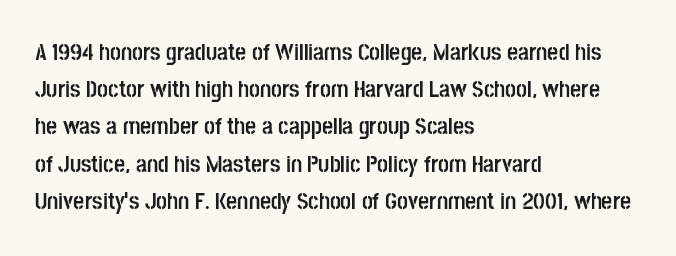
Q: Is the text bold? A: Yes.
Q: Is the text italic (slanted)? A: No, it is upright.
Q: Is the text underlined? A: No.
Q: How is the paragraph aligned? A: Left-aligned.
Q: Is the spacing between letters normal or unusually wide? A: Normal.
Q: Is the spacing between lines tight, normal or loose? A: Normal.
